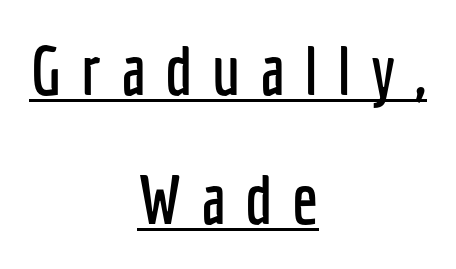
Q: Is the text italic (slanted)? A: No, it is upright.
Q: Is the typeface a serif or a sans-serif typeface? A: Sans-serif.
Q: Is the text underlined? A: Yes.
Q: How is the paragraph aligned? A: Centered.
Q: Is the spacing between letters normal or unusually wide? A: Unusually wide.
Q: Is the spacing between lines tight, normal or loose? A: Loose.
Q: Width (condensed, normal, or wide)? A: Condensed.
Q: Stroke contrast? A: Low.
Q: x-height? A: Medium.
Q: Monospaced? A: No.
